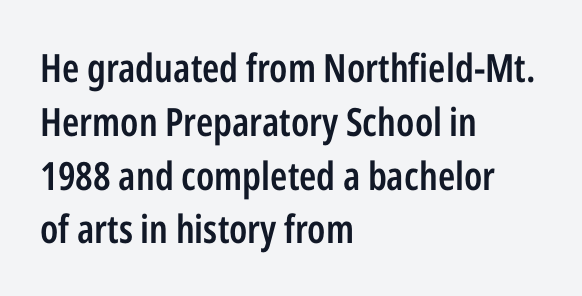
The glyphs in this specimen are sans serif. No word sits above an underline. Its strokes are somewhat broadened, the hallmark of semibold type. Looks like regular typesetting: each glyph gets only the width it needs. The lines in this sample share a left origin and differ only in where they stop.
